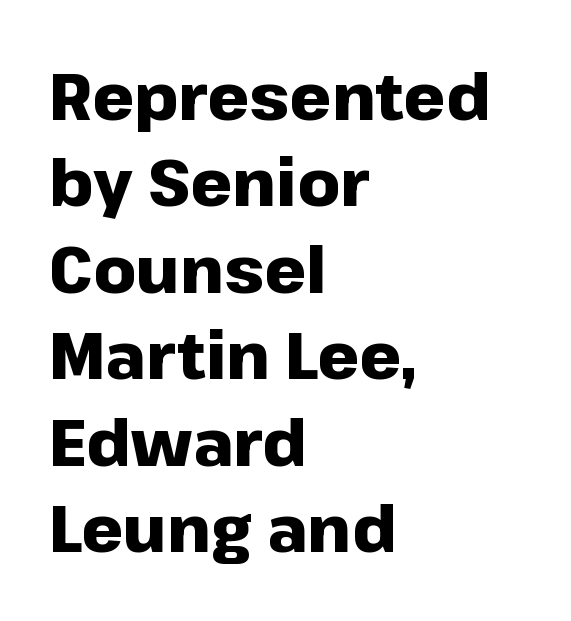
The image shows 66 px heavy sans-serif type, upright; set left-aligned, normal line spacing (1.31x), normal letter spacing, not underlined; low stroke contrast and a medium x-height.
